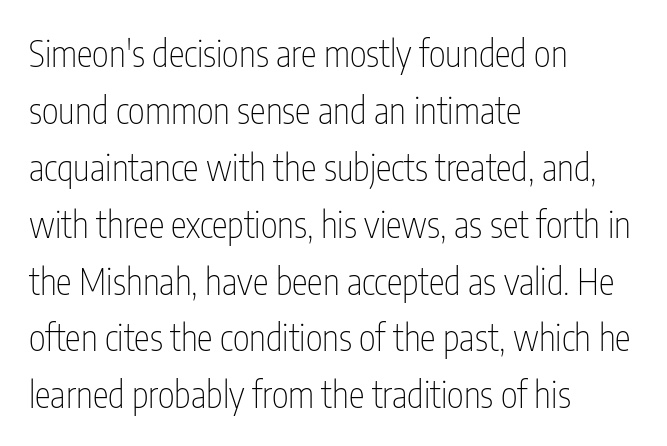
A typesetter would mark this as roman, not italic. Do the characters align in a grid? No, the font is proportional. Is the letter spacing exaggerated? No — it looks like the ordinary default. The passage shown stacks its lines at a standard gap.
